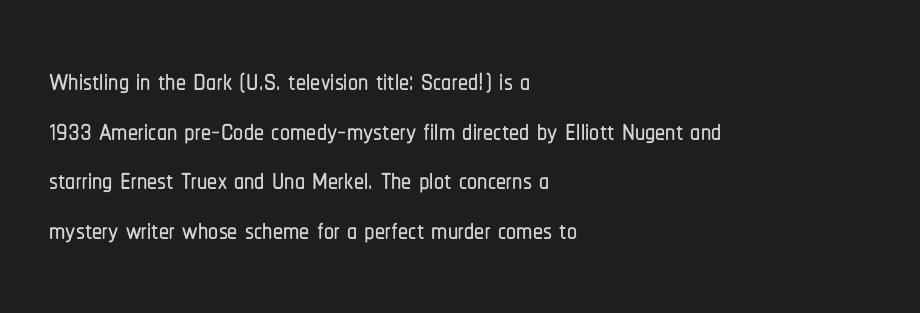
Q: Is the text italic (slanted)? A: No, it is upright.
Q: Is the typeface a serif or a sans-serif typeface? A: Sans-serif.
Q: Is the text underlined? A: No.
Q: How is the paragraph aligned? A: Left-aligned.
Q: Is the spacing between letters normal or unusually wide? A: Normal.
Q: Width (condensed, normal, or wide)? A: Condensed.
Q: Stroke contrast? A: Low.
Q: x-height? A: Medium.
Q: Monospaced? A: No.
